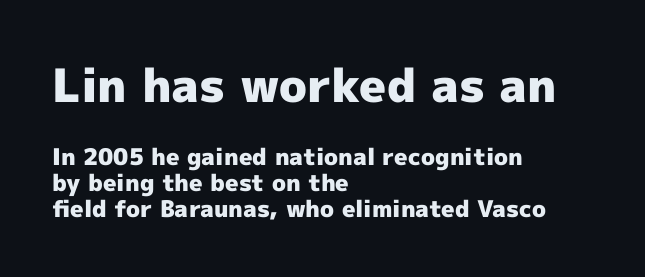
The image shows 46 px heavy sans-serif type, upright; set left-aligned, tight line spacing (1.12x), normal letter spacing, not underlined; the first (top) block is 2.0x larger; a medium x-height.
